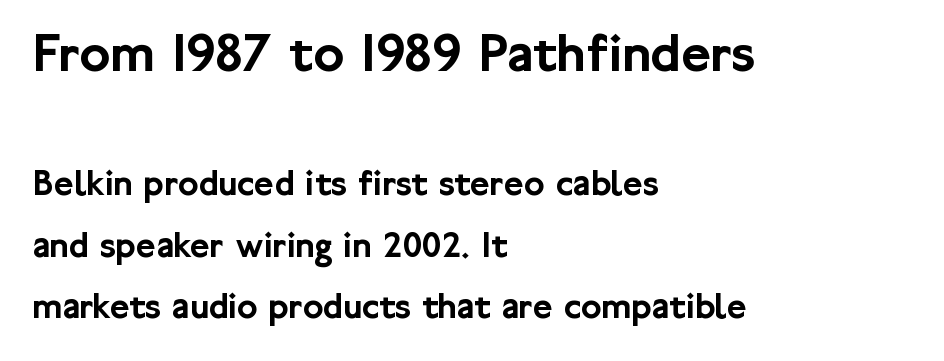
{"serif": "no", "italic": "no", "width": "normal", "stroke_contrast": "low", "x_height": "medium", "monospaced": "no", "underline": "no", "align": "left", "line_spacing": "normal", "line_spacing_ratio": 1.61, "letter_spacing": "normal", "letter_spacing_em": 0.0, "larger_block": "first", "size_ratio": 1.5, "glyph_px": 57}
